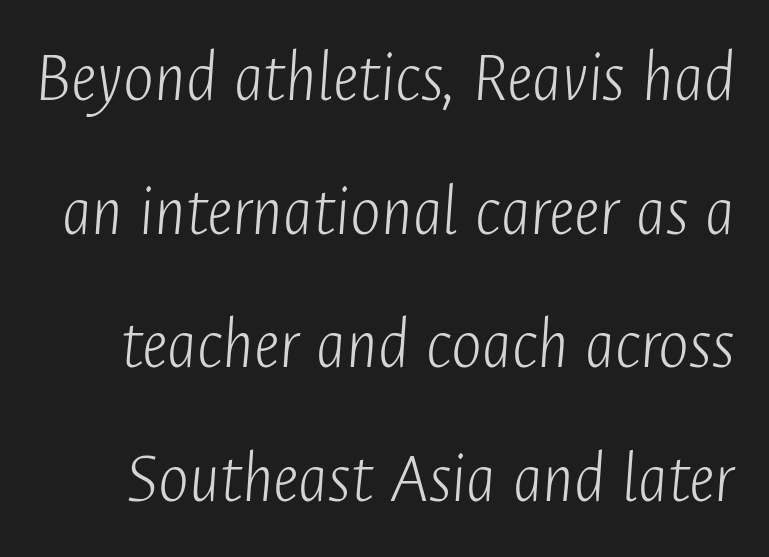
Q: Is the text bold? A: No.
Q: Is the text italic (slanted)? A: Yes, it leans right by about 4 degrees.
Q: Is the text underlined? A: No.
Q: Is the spacing between letters normal or unusually wide? A: Normal.
Q: Width (condensed, normal, or wide)? A: Condensed.
Q: Stroke contrast? A: Low.
Q: x-height? A: Medium.
Q: Monospaced? A: No.
